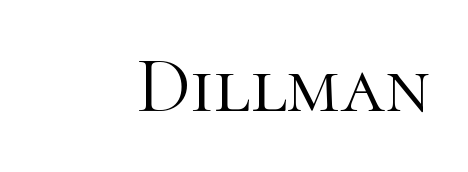
Q: Is the text bold? A: No.
Q: Is the text italic (slanted)? A: No, it is upright.
Q: Is the typeface a serif or a sans-serif typeface? A: Serif.
Q: Is the text underlined? A: No.
Q: Is the spacing between letters normal or unusually wide? A: Normal.
Q: Width (condensed, normal, or wide)? A: Normal.
Q: Stroke contrast? A: High.
Q: x-height? A: Medium.
Q: Monospaced? A: No.
